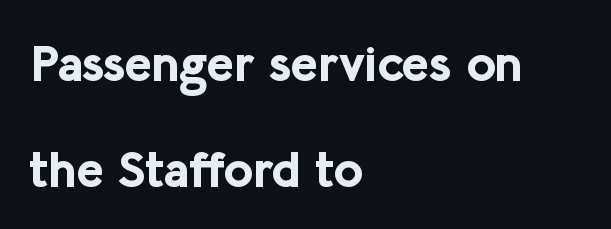
Leading: increased. Is the block centered? No — it sits flush against the left margin. Grotesque or geometric, the face here clearly has no serifs. What weight is shown? A full bold with thick strokes.
